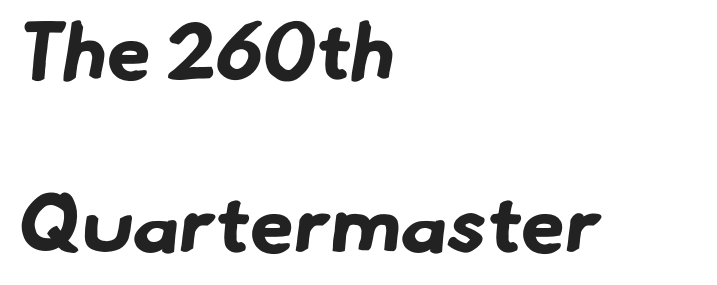
{"serif": "no", "bold": "yes", "weight": "bold", "width": "normal", "stroke_contrast": "low", "x_height": "small", "monospaced": "no", "underline": "no", "align": "left", "line_spacing": "loose", "line_spacing_ratio": 2.16, "letter_spacing": "normal", "letter_spacing_em": 0.0, "glyph_px": 80}
